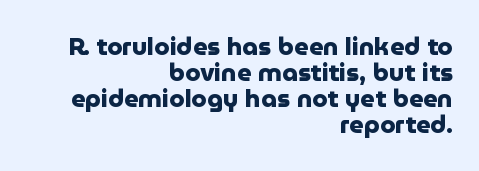
Cramped leading. The passage shown is not underscored anywhere. The typesetting leans heavy: a genuine bold. Leftover space on each line is placed entirely before the opening word.
